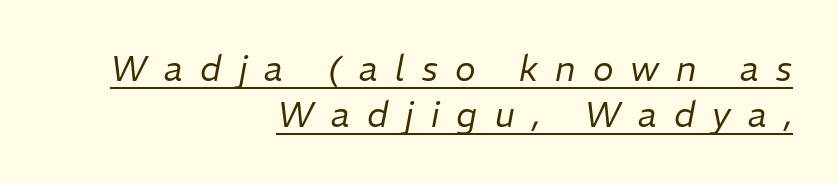
Think of a printed novel: that variable character pitch is what you see here. The text carries the slant typical of an italic or oblique font. This sample uses expanded letter spacing, leaving extra air between glyphs. Reading down the block, your eye finds every line finishing at a fixed right position. Decoration check: the copy is underlined.
